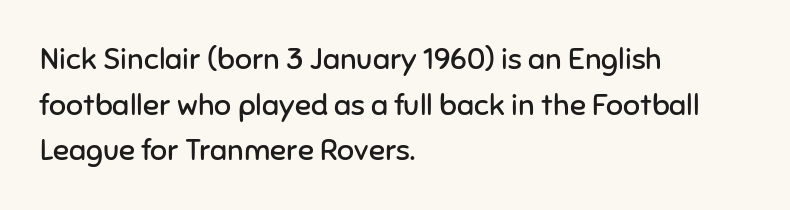
{"serif": "no", "italic": "no", "bold": "no", "weight": "regular", "width": "normal", "stroke_contrast": "low", "x_height": "medium", "monospaced": "no", "underline": "no", "align": "left", "line_spacing": "normal", "line_spacing_ratio": 1.52, "letter_spacing": "normal", "letter_spacing_em": 0.0, "glyph_px": 30}
